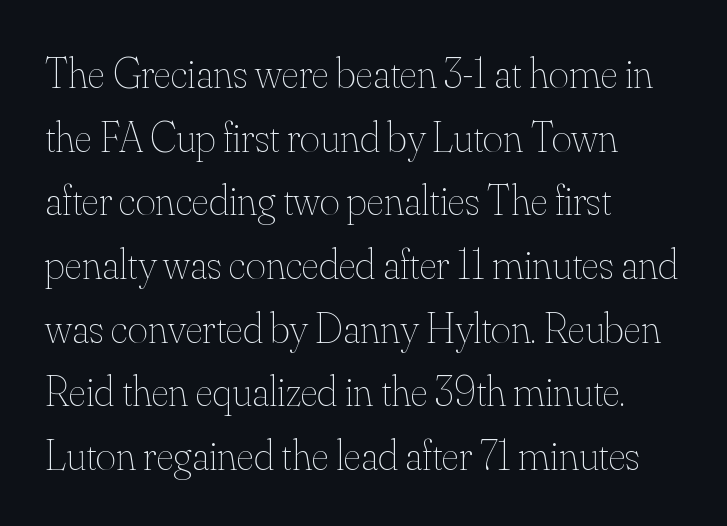
{"italic": "no", "bold": "no", "weight": "thin", "width": "normal", "stroke_contrast": "medium", "x_height": "small", "monospaced": "no", "underline": "no", "align": "left", "line_spacing": "normal", "line_spacing_ratio": 1.48, "letter_spacing": "normal", "letter_spacing_em": 0.0, "glyph_px": 43}
